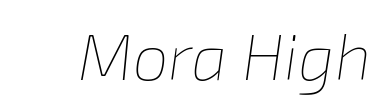
{"italic": "yes", "lean": "right", "slant_degrees": 8, "bold": "no", "weight": "thin", "width": "normal", "stroke_contrast": "low", "x_height": "medium", "monospaced": "no", "underline": "no", "letter_spacing": "normal", "letter_spacing_em": 0.0, "glyph_px": 64}
